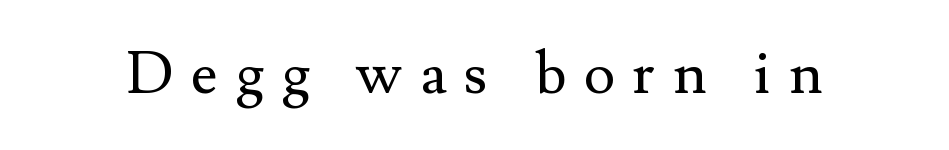
The image shows 59 px regular-weight serif type, upright; set unusually wide letter spacing (+0.3 em), not underlined; medium stroke contrast and a small x-height.
